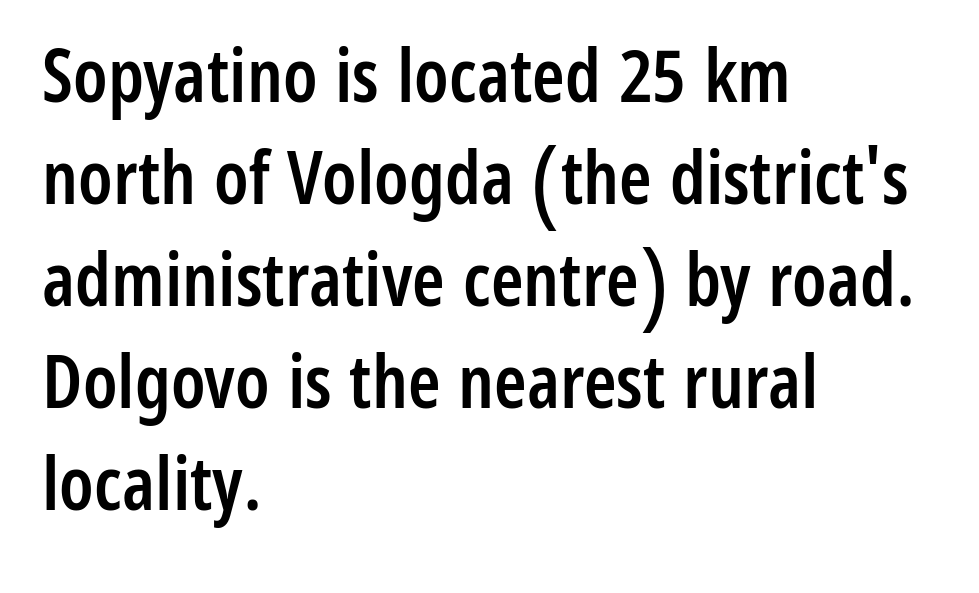
The image shows 74 px semibold, condensed sans-serif type, upright; set left-aligned, normal line spacing (1.38x), normal letter spacing, not underlined; low stroke contrast and a medium x-height.
